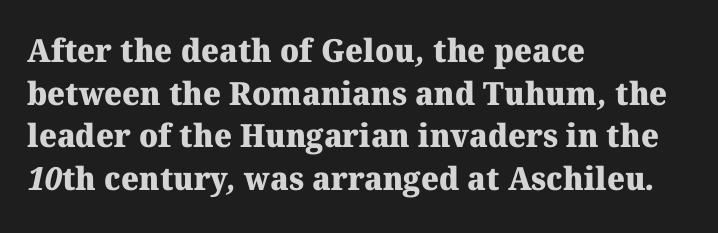
The block of text has a typical density, with ordinary space between rows. Tracking here is standard; glyphs follow each other at the usual distance. The passage shown is typed in a proportional face where columns would drift. Regarding serifs, this sample has them. Reading down the block, your eye returns to a fixed left position each line. Descenders hang freely into open space.
